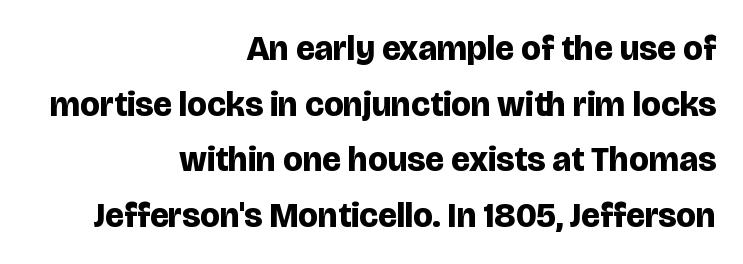
{"serif": "no", "italic": "no", "bold": "yes", "weight": "bold", "width": "normal", "stroke_contrast": "low", "x_height": "large", "monospaced": "no", "underline": "no", "align": "right", "line_spacing": "normal", "line_spacing_ratio": 1.59, "letter_spacing": "normal", "letter_spacing_em": 0.0, "glyph_px": 35}
